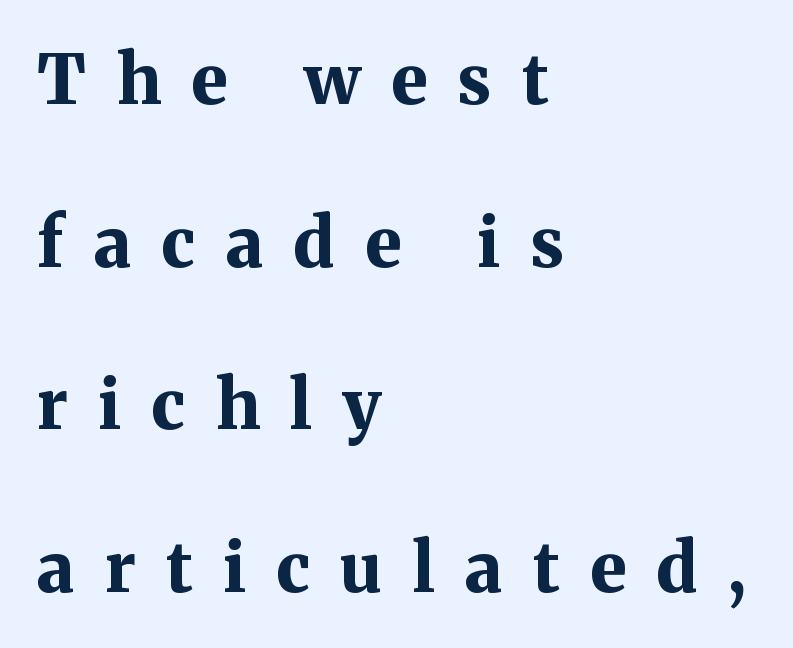
A typesetter would mark this as roman, not italic. Quick note: interline space is abundant. Here the designer chose a conventional face with non-uniform glyph widths. Alignment: flush left. Examine the stroke ends and you'll spot serifs. The zone under the glyphs is completely vacant.
